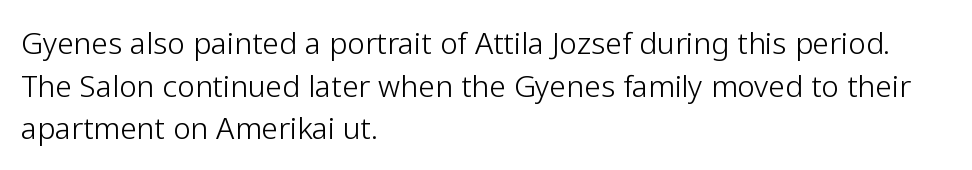
{"serif": "no", "italic": "no", "bold": "no", "weight": "light", "width": "normal", "stroke_contrast": "low", "x_height": "medium", "monospaced": "no", "underline": "no", "align": "left", "line_spacing": "normal", "line_spacing_ratio": 1.42, "letter_spacing": "normal", "letter_spacing_em": 0.0, "glyph_px": 30}
